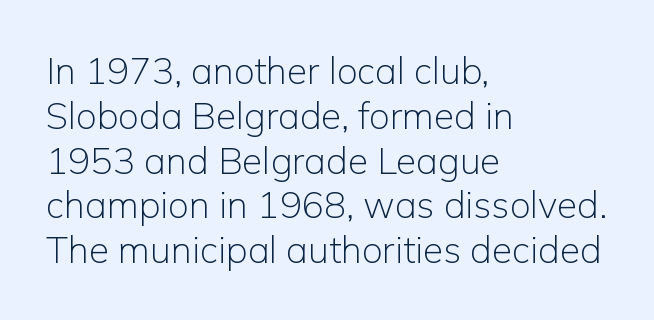
The image shows 37 px light sans-serif type, upright; set left-aligned, line spacing 1.21x, normal letter spacing, not underlined; low stroke contrast and a medium x-height.
